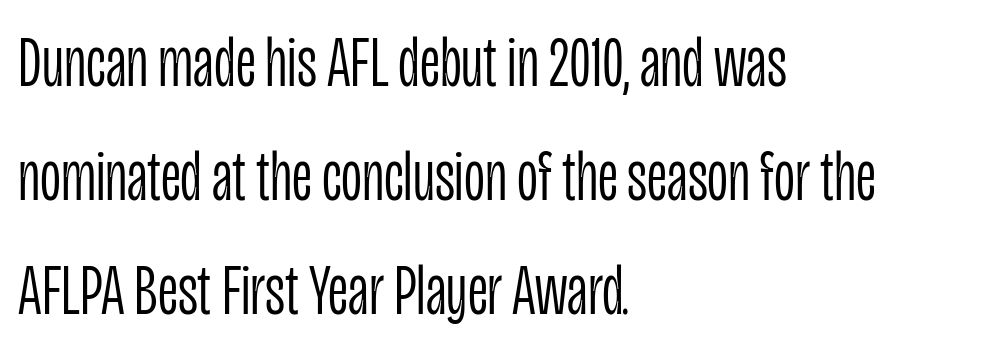
The image shows 73 px light, condensed sans-serif type, upright; set left-aligned, normal line spacing (1.56x), normal letter spacing, not underlined; low stroke contrast and a large x-height.
